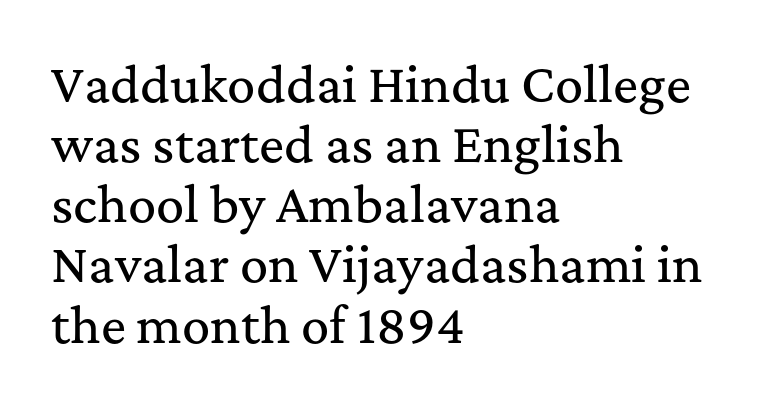
The image shows 47 px serif type, upright; set left-aligned, normal line spacing (1.28x), normal letter spacing, not underlined; medium stroke contrast and a medium x-height.
